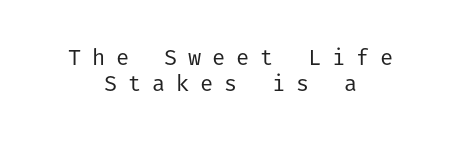
A bare baseline throughout the passage. The passage shown has open, widely tracked lettering throughout. Is this a heavy cut? Hardly; it is regular or lighter. The typography opts for an upright posture over an oblique one. Teacher's note: observe the equal gaps on both sides — that is centered alignment.
